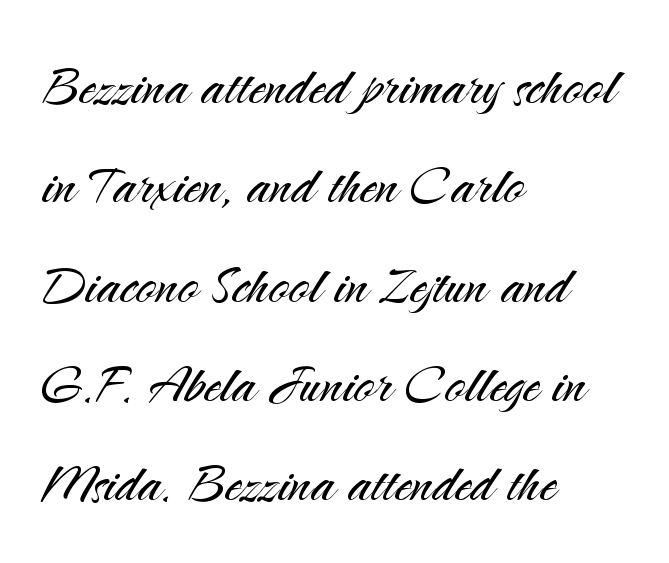
{"serif": "no", "bold": "no", "weight": "light", "width": "normal", "stroke_contrast": "medium", "x_height": "small", "monospaced": "no", "underline": "no", "align": "left", "line_spacing": "normal", "line_spacing_ratio": 1.46, "letter_spacing": "normal", "letter_spacing_em": 0.0, "glyph_px": 68}
